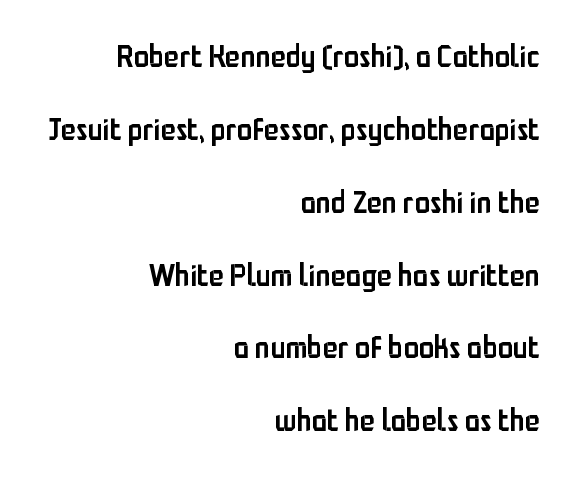
{"serif": "no", "italic": "no", "bold": "semi", "weight": "semibold", "width": "condensed", "stroke_contrast": "low", "x_height": "medium", "monospaced": "no", "underline": "no", "align": "right", "line_spacing": "loose", "line_spacing_ratio": 2.35, "letter_spacing": "normal", "letter_spacing_em": 0.0, "glyph_px": 31}
